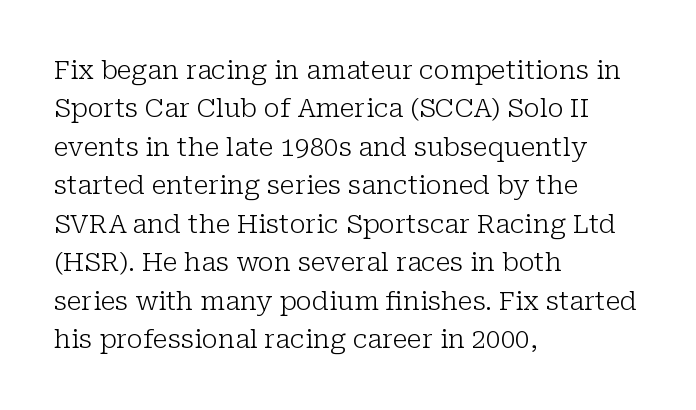
The image shows 26 px text type, upright; set left-aligned, normal line spacing (1.48x), normal letter spacing, not underlined.
